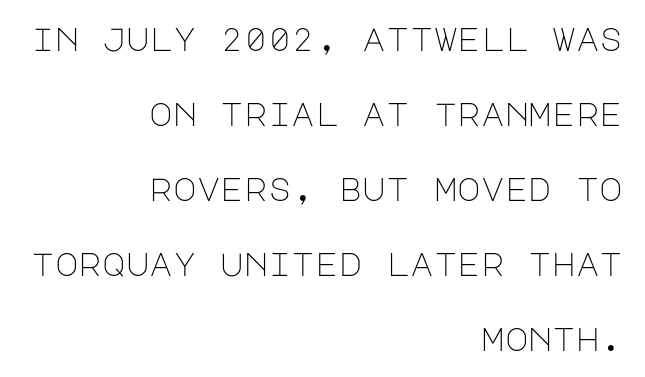
Is the stroke heavy? The answer is a plain regular-or-lighter. The designer dialed line spacing up above the default. Clear beneath every line of the passage. Horizontally, the lines are justified to the trailing edge only.
